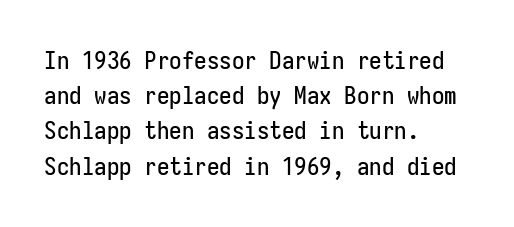
Posture: straight, roman, zero tilt. This rendering uses left alignment, leaving the right contour irregular. This sample keeps an unexceptional amount of space between lines. Bare-footed words on every line.
